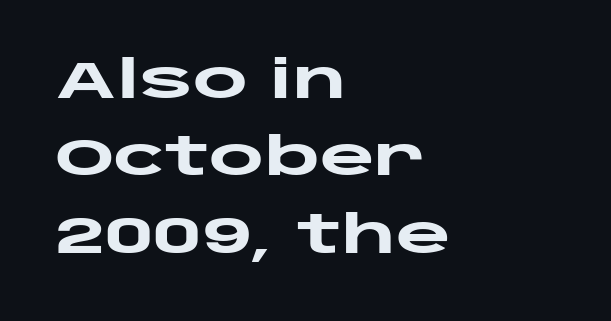
{"serif": "no", "italic": "no", "bold": "yes", "weight": "heavy", "width": "wide", "stroke_contrast": "low", "x_height": "large", "monospaced": "no", "underline": "no", "align": "left", "line_spacing": "normal", "line_spacing_ratio": 1.46, "letter_spacing": "normal", "letter_spacing_em": 0.0, "glyph_px": 53}
